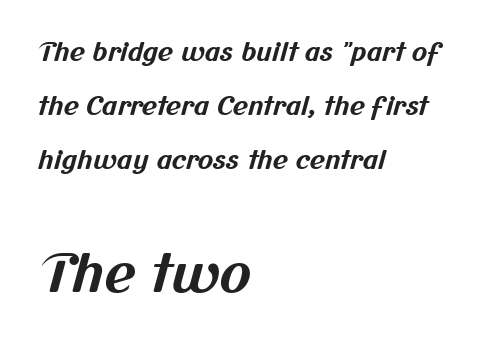
The image shows 53 px bold sans-serif type; set left-aligned, loose line spacing (2.08x), normal letter spacing, not underlined; the second (bottom) block is 2.04x larger; medium stroke contrast and a medium x-height.
